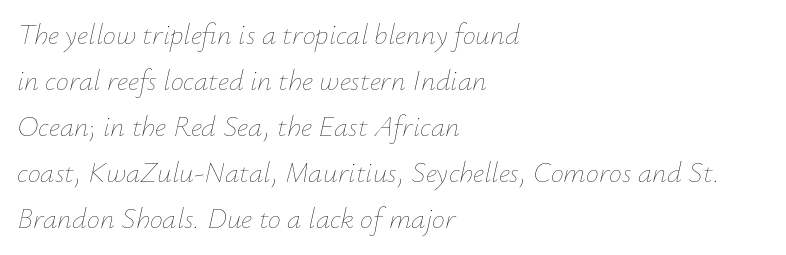
Slant detected: the letters are inclined. Here the glyphs are tracked normally, forming tight word shapes. Vertically, the passage feels balanced, rows spaced as you'd expect. The strokes carry an ordinary text weight at most. The paragraph shown leans on its left margin.
